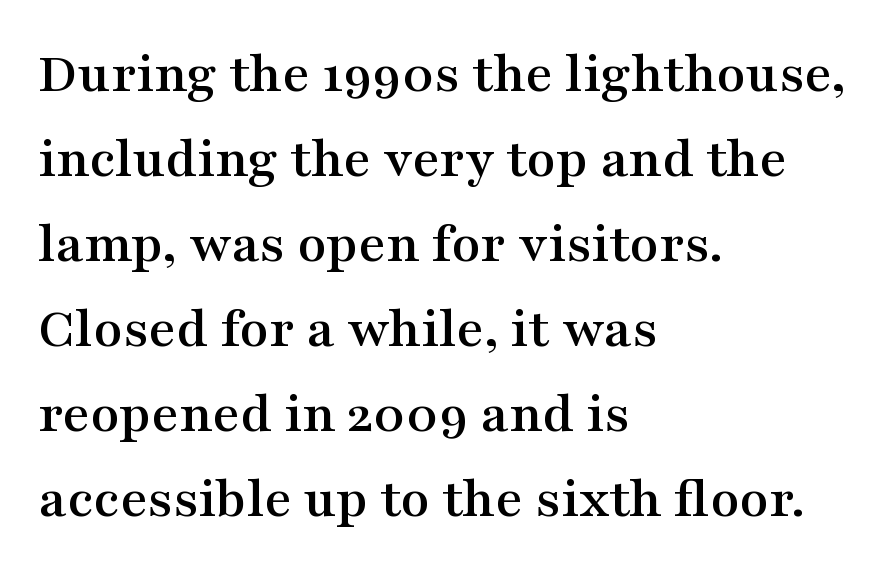
The image shows 59 px wide serif type, upright; set left-aligned, normal line spacing (1.44x), normal letter spacing, not underlined; medium stroke contrast and a medium x-height.
